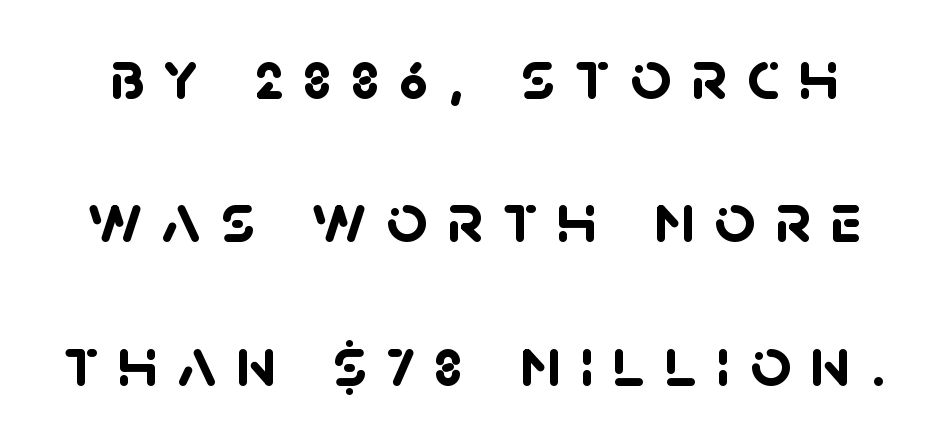
Q: Is the text bold? A: Yes.
Q: Is the typeface a serif or a sans-serif typeface? A: Sans-serif.
Q: Is the text underlined? A: No.
Q: Is the spacing between letters normal or unusually wide? A: Unusually wide.
Q: Is the spacing between lines tight, normal or loose? A: Loose.
Q: Width (condensed, normal, or wide)? A: Normal.
Q: Stroke contrast? A: Low.
Q: x-height? A: Large.
Q: Monospaced? A: No.
